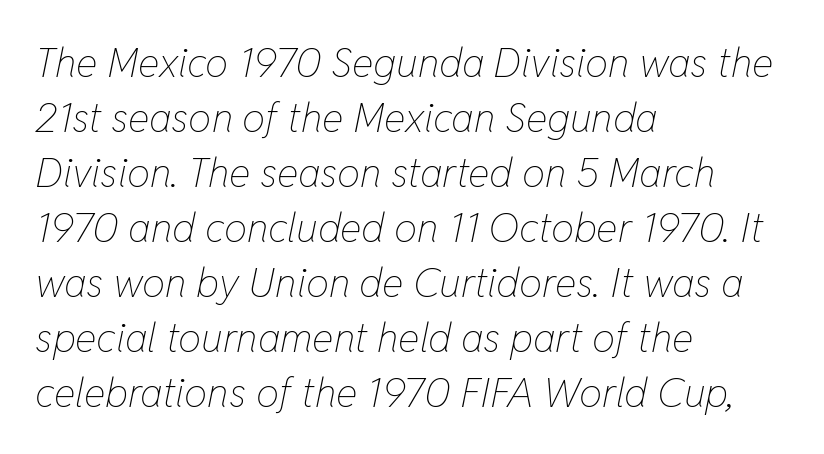
Default kerning and tracking; the words read as compact shapes. Vertically, the passage feels balanced, rows spaced as you'd expect. A typesetter would mark this as italic. The weight tops out at a normal text grade.
